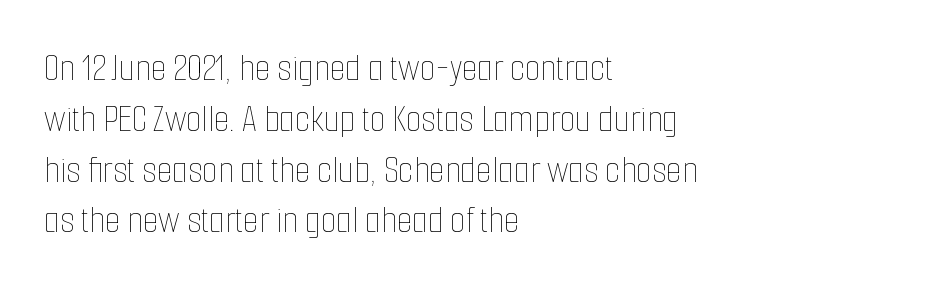
The image shows 40 px thin, condensed type, upright; set left-aligned, normal line spacing (1.27x), normal letter spacing, not underlined; low stroke contrast and a medium x-height.
